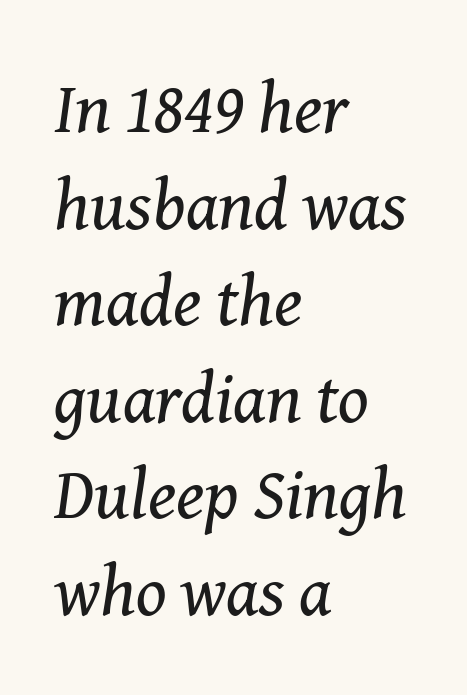
The image shows 71 px regular-weight serif type, italic (leaning right); set left-aligned, normal line spacing (1.36x), normal letter spacing, not underlined; medium stroke contrast and a medium x-height.
